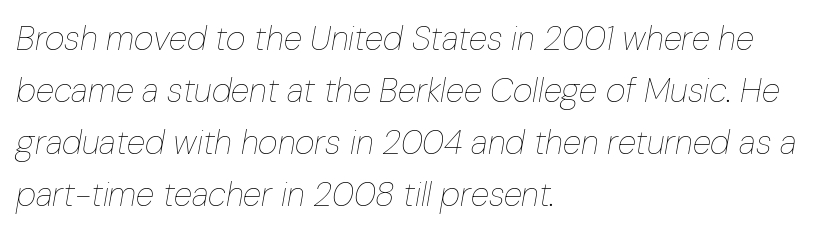
The image shows 34 px thin, condensed type, italic (leaning right); set left-aligned, normal line spacing (1.53x), normal letter spacing, not underlined; low stroke contrast and a medium x-height.
